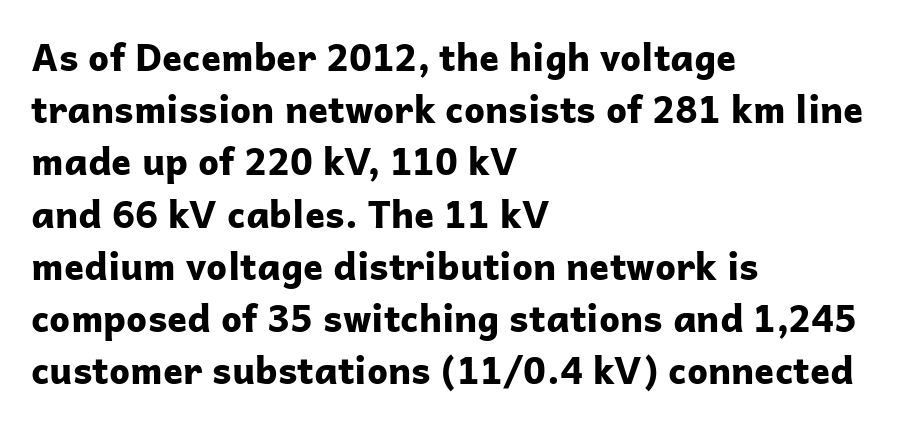
The image shows 37 px bold sans-serif type, upright; set left-aligned, normal line spacing (1.41x), normal letter spacing, not underlined; low stroke contrast and a medium x-height.
